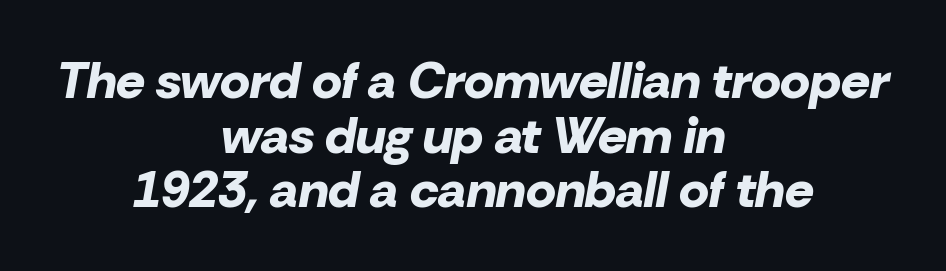
{"italic": "yes", "lean": "right", "slant_degrees": 10, "bold": "yes", "weight": "bold", "width": "normal", "stroke_contrast": "low", "x_height": "medium", "monospaced": "no", "underline": "no", "align": "center", "line_spacing": "tight", "line_spacing_ratio": 1.07, "letter_spacing": "normal", "letter_spacing_em": 0.0, "glyph_px": 51}
